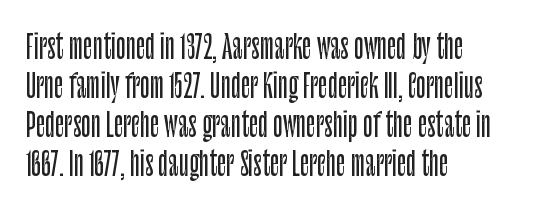
Q: Is the text italic (slanted)? A: No, it is upright.
Q: Is the typeface a serif or a sans-serif typeface? A: Sans-serif.
Q: Is the text underlined? A: No.
Q: How is the paragraph aligned? A: Left-aligned.
Q: Is the spacing between letters normal or unusually wide? A: Normal.
Q: Width (condensed, normal, or wide)? A: Condensed.
Q: Stroke contrast? A: Low.
Q: x-height? A: Large.
Q: Monospaced? A: No.
